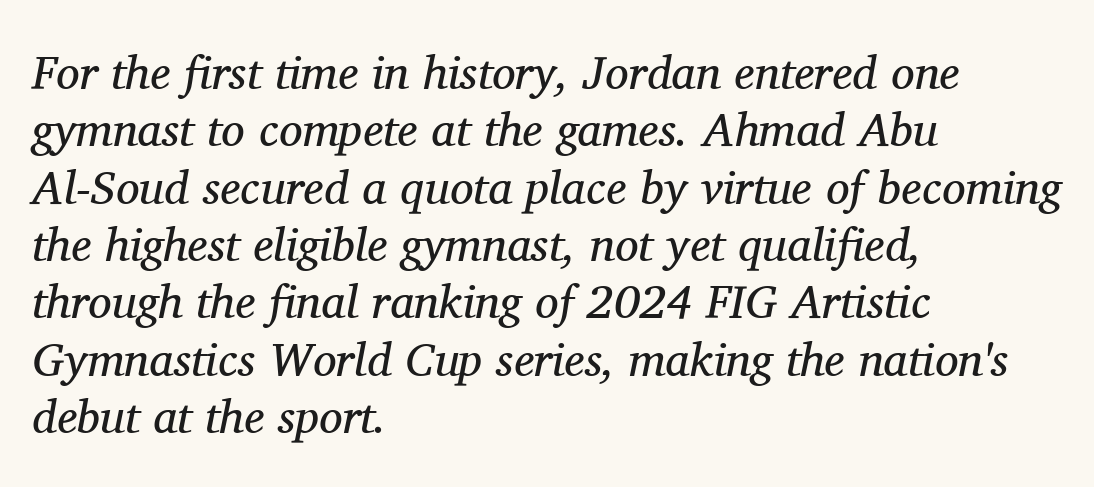
{"serif": "yes", "italic": "yes", "lean": "right", "slant_degrees": 11, "bold": "no", "weight": "regular", "width": "normal", "stroke_contrast": "medium", "x_height": "medium", "monospaced": "no", "underline": "no", "align": "left", "line_spacing_ratio": 1.22, "letter_spacing": "normal", "letter_spacing_em": 0.0, "glyph_px": 47}
